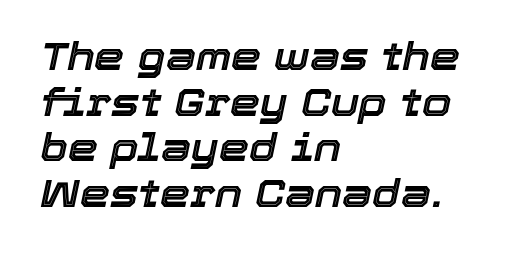
{"italic": "yes", "lean": "right", "slant_degrees": 12, "width": "normal", "x_height": "medium", "monospaced": "no", "underline": "no", "align": "left", "line_spacing_ratio": 1.2, "letter_spacing": "normal", "letter_spacing_em": 0.0, "glyph_px": 38}
